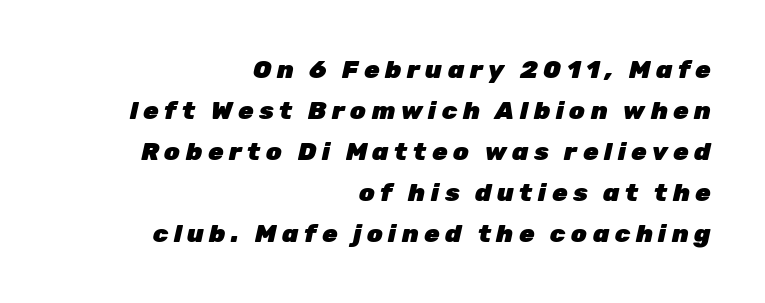
{"italic": "yes", "lean": "right", "slant_degrees": 12, "bold": "yes", "underline": "no", "align": "right", "line_spacing": "normal", "line_spacing_ratio": 1.64, "letter_spacing": "wide", "letter_spacing_em": 0.22, "glyph_px": 25}
